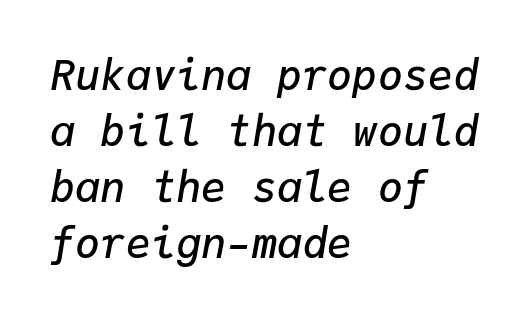
Q: Is the text bold? A: Semi-bold.
Q: Is the text italic (slanted)? A: Yes, it leans right by about 9 degrees.
Q: Is the text underlined? A: No.
Q: How is the paragraph aligned? A: Left-aligned.
Q: Is the spacing between letters normal or unusually wide? A: Normal.
Q: Is the spacing between lines tight, normal or loose? A: Normal.
Q: Width (condensed, normal, or wide)? A: Normal.
Q: Stroke contrast? A: Low.
Q: x-height? A: Medium.
Q: Monospaced? A: Yes.
